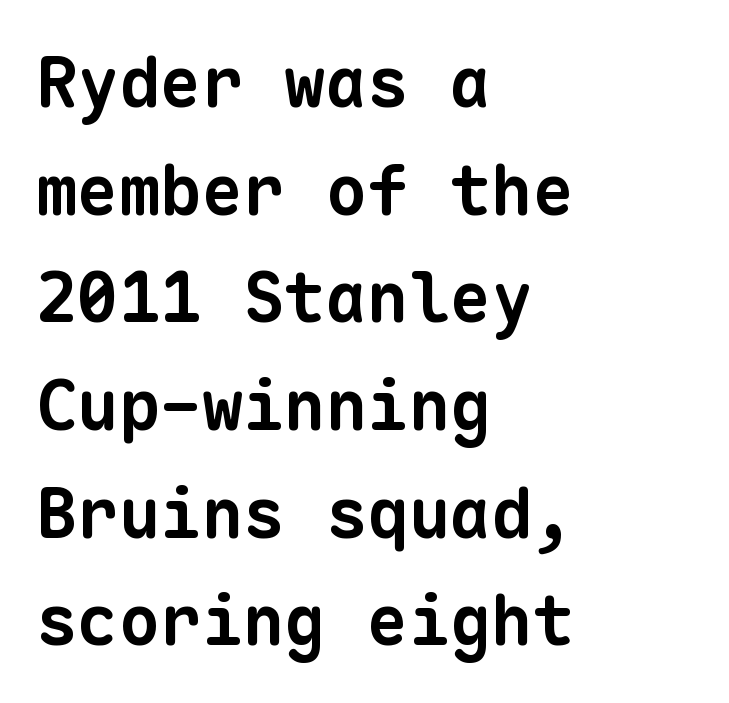
Horizontal alignment here is leftward, the default for most running prose. This rendering employs a face without finishing strokes, i.e., a sans-serif. The gap between lines stays unmarked. The passage shown is emphatically bold. Monospaced: the letters line up in strict vertical columns. Does the leading feel generous? No, just average.
